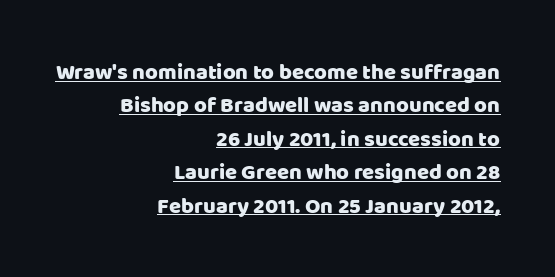
Q: Is the text italic (slanted)? A: No, it is upright.
Q: Is the text underlined? A: Yes.
Q: How is the paragraph aligned? A: Right-aligned.
Q: Is the spacing between letters normal or unusually wide? A: Normal.
Q: Is the spacing between lines tight, normal or loose? A: Normal.
